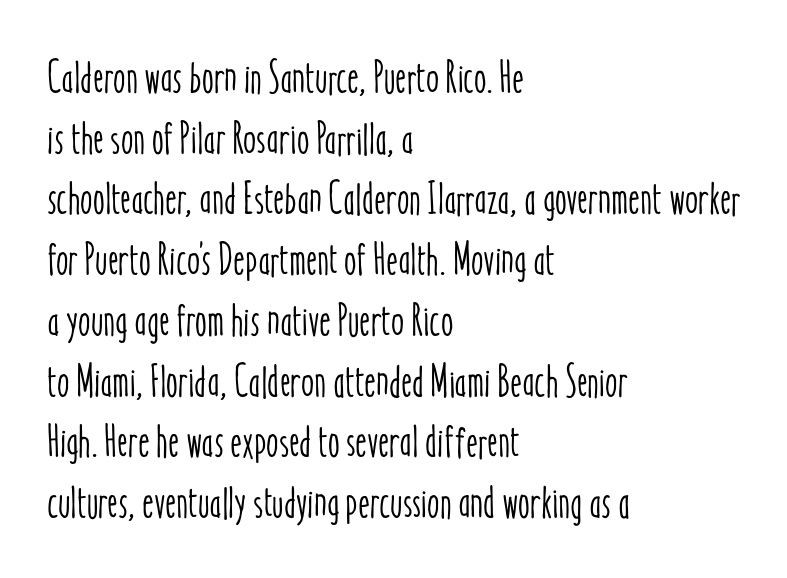
{"italic": "no", "width": "condensed", "stroke_contrast": "low", "x_height": "medium", "monospaced": "no", "underline": "no", "align": "left", "line_spacing": "normal", "line_spacing_ratio": 1.35, "letter_spacing": "normal", "letter_spacing_em": 0.0, "glyph_px": 45}
